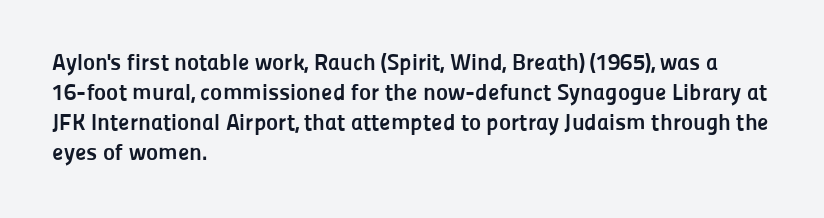
Designer's note — italics off, roman on. Clear beneath every line of the passage. Set as a true bold cut, around the 700 mark. How would I describe the line gaps? Plain and ordinary.
